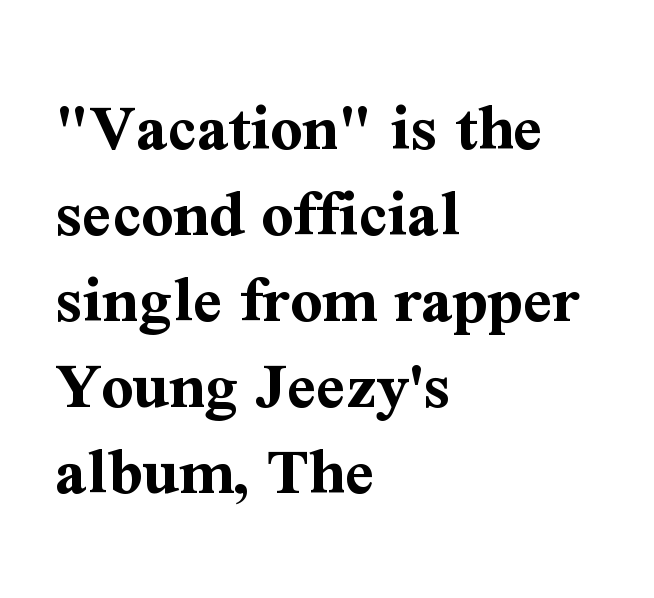
Here the designer chose a conventional face with non-uniform glyph widths. Line beginnings align vertically; line endings do not. Does the weight exceed regular? Yes, all the way to bold. No word sits above an underline. The characters display serif detailing at their extremities.
